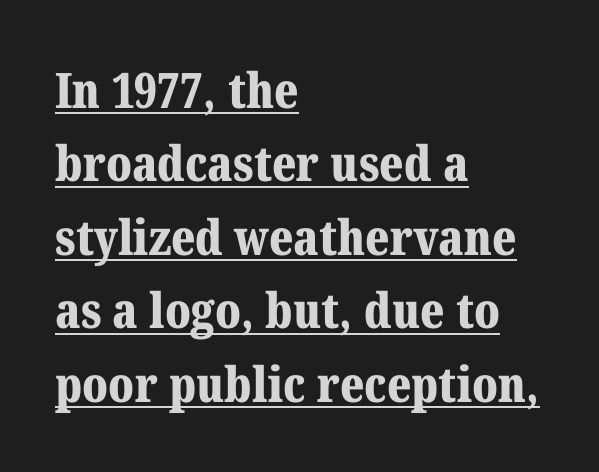
{"serif": "yes", "italic": "no", "bold": "yes", "weight": "bold", "width": "normal", "stroke_contrast": "medium", "x_height": "medium", "monospaced": "no", "underline": "yes", "align": "left", "line_spacing": "normal", "line_spacing_ratio": 1.5, "letter_spacing": "normal", "letter_spacing_em": 0.0, "glyph_px": 49}
